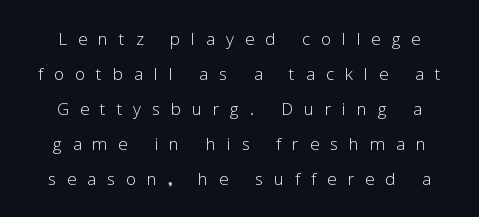
Q: Is the text bold? A: No.
Q: Is the text italic (slanted)? A: No, it is upright.
Q: Is the text underlined? A: No.
Q: Is the spacing between letters normal or unusually wide? A: Unusually wide.
Q: Is the spacing between lines tight, normal or loose? A: Normal.
